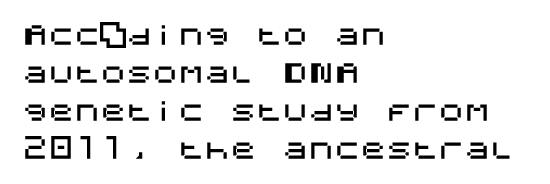
{"italic": "no", "underline": "no", "align": "left", "line_spacing": "normal", "line_spacing_ratio": 1.46, "letter_spacing": "normal", "letter_spacing_em": 0.0, "glyph_px": 26}
